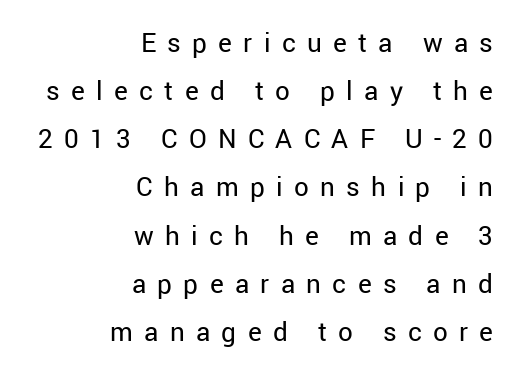
The image shows 29 px regular-weight sans-serif type, upright; set right-aligned, normal line spacing (1.66x), unusually wide letter spacing (+0.39 em), not underlined; low stroke contrast and a medium x-height.
